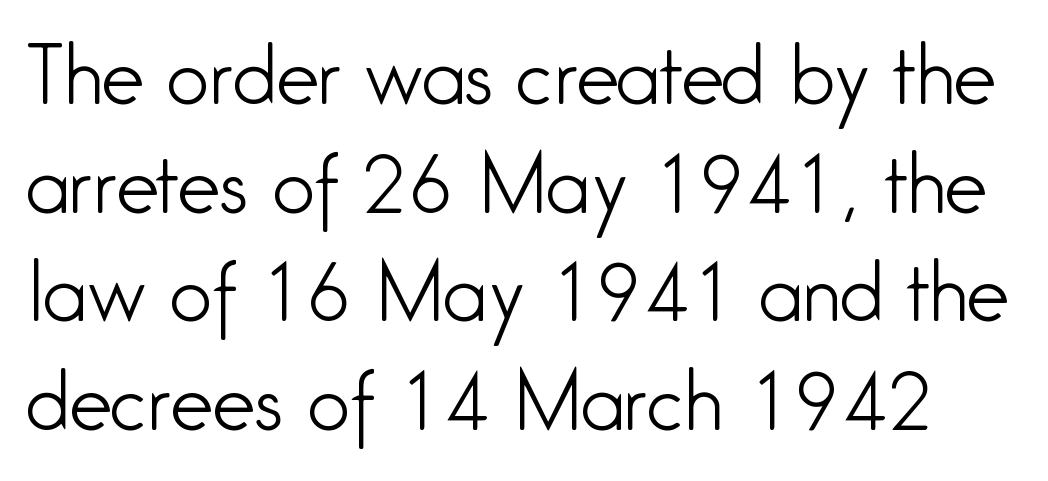
{"serif": "no", "italic": "no", "bold": "no", "weight": "light", "width": "condensed", "stroke_contrast": "low", "x_height": "medium", "monospaced": "no", "underline": "no", "line_spacing": "normal", "line_spacing_ratio": 1.43, "letter_spacing": "normal", "letter_spacing_em": 0.0, "glyph_px": 76}
